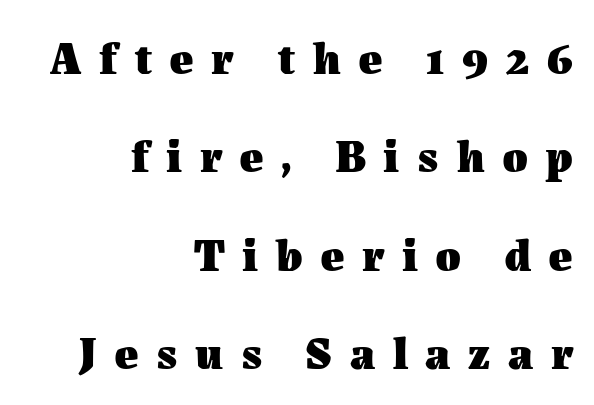
{"italic": "no", "bold": "yes", "weight": "heavy", "width": "normal", "stroke_contrast": "medium", "x_height": "medium", "monospaced": "no", "underline": "no", "align": "right", "line_spacing": "loose", "line_spacing_ratio": 2.14, "letter_spacing": "wide", "letter_spacing_em": 0.38, "glyph_px": 46}
